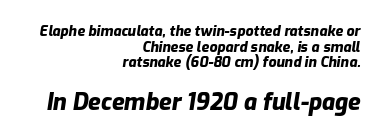
Which margin do the lines hug? The right one — the left edge is uneven. Strokes here are thick enough to call this a true bold. Each new line begins almost immediately beneath the previous one. There's an unmistakable incline to the writing here. The rendering enlarges the type as you move from the upper chunk to the lower.
